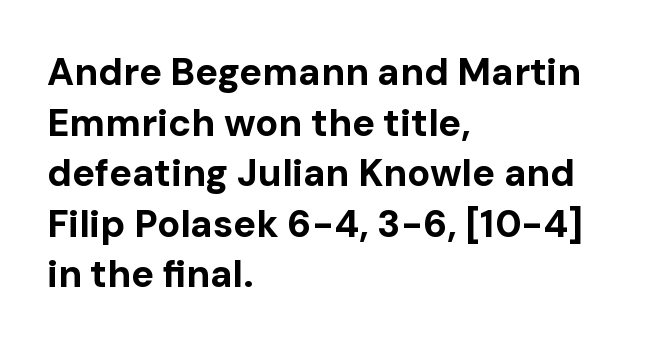
Q: Is the text bold? A: Yes.
Q: Is the text italic (slanted)? A: No, it is upright.
Q: Is the typeface a serif or a sans-serif typeface? A: Sans-serif.
Q: Is the text underlined? A: No.
Q: How is the paragraph aligned? A: Left-aligned.
Q: Is the spacing between letters normal or unusually wide? A: Normal.
Q: Is the spacing between lines tight, normal or loose? A: Normal.
Q: Width (condensed, normal, or wide)? A: Normal.
Q: Stroke contrast? A: Low.
Q: x-height? A: Medium.
Q: Monospaced? A: No.
